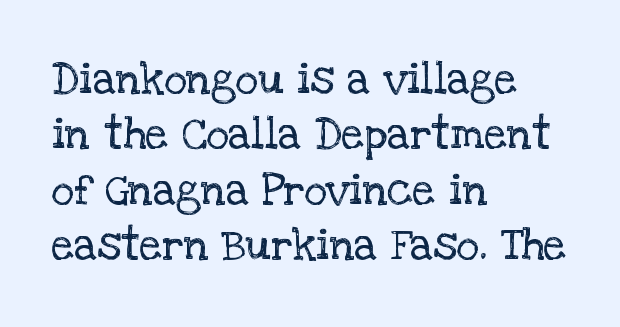
{"serif": "yes", "italic": "no", "bold": "no", "weight": "regular", "width": "normal", "stroke_contrast": "low", "x_height": "large", "monospaced": "no", "underline": "no", "align": "left", "line_spacing": "normal", "line_spacing_ratio": 1.26, "letter_spacing": "normal", "letter_spacing_em": 0.0, "glyph_px": 44}
